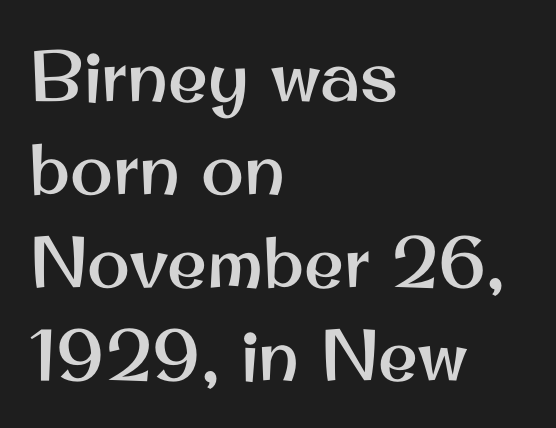
The image shows 72 px sans-serif type, upright; set left-aligned, normal line spacing (1.29x), normal letter spacing, not underlined; medium stroke contrast and a small x-height.
